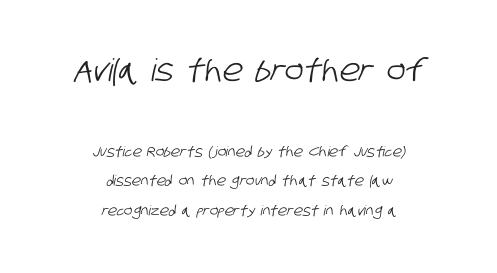
Q: Is the typeface a serif or a sans-serif typeface? A: Sans-serif.
Q: Is the text underlined? A: No.
Q: How is the paragraph aligned? A: Centered.
Q: Is the spacing between letters normal or unusually wide? A: Normal.
Q: Is the spacing between lines tight, normal or loose? A: Loose.
Q: Which block of text is set in a larger size, the first (top) or the second (bottom)? A: The first (top) one.
Q: Width (condensed, normal, or wide)? A: Condensed.
Q: Stroke contrast? A: Low.
Q: x-height? A: Large.
Q: Monospaced? A: No.
